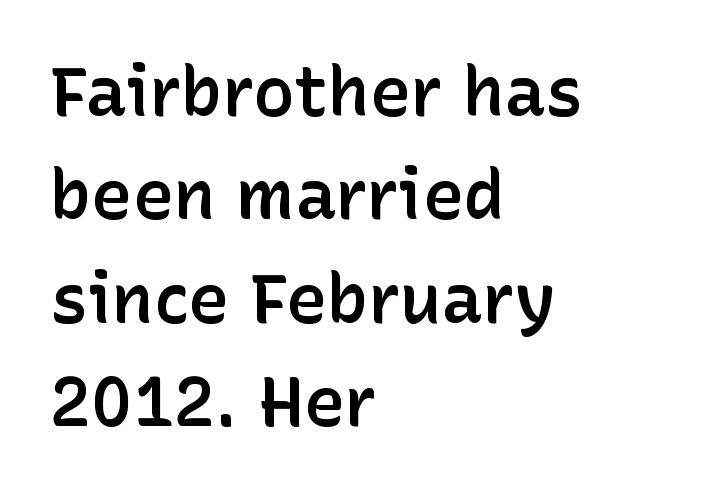
The image shows 69 px semibold sans-serif type, upright; set left-aligned, normal line spacing (1.5x), normal letter spacing, not underlined; low stroke contrast and a medium x-height.
